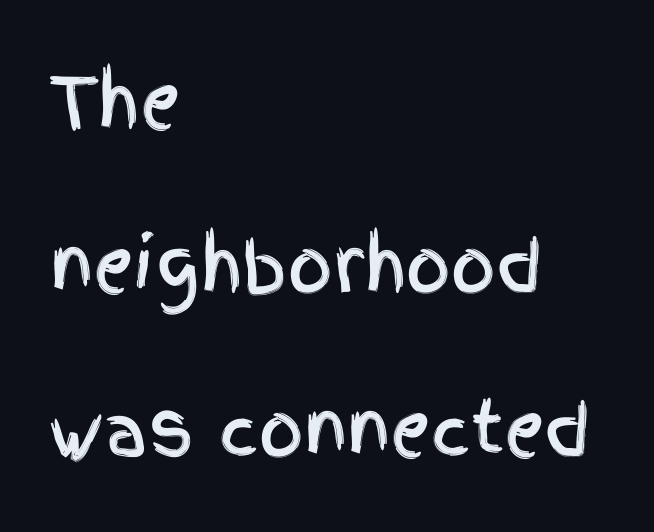
The image shows 70 px condensed sans-serif type, upright; set left-aligned, loose line spacing (2.34x), normal letter spacing, not underlined; a large x-height.
